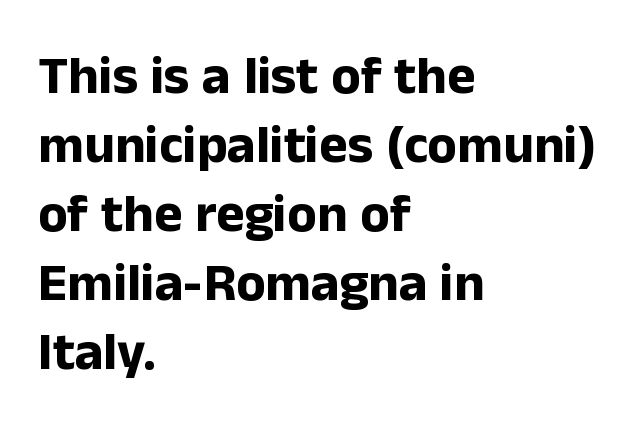
Q: Is the text bold? A: Yes.
Q: Is the text italic (slanted)? A: No, it is upright.
Q: Is the typeface a serif or a sans-serif typeface? A: Sans-serif.
Q: Is the text underlined? A: No.
Q: How is the paragraph aligned? A: Left-aligned.
Q: Is the spacing between letters normal or unusually wide? A: Normal.
Q: Is the spacing between lines tight, normal or loose? A: Normal.
Q: Width (condensed, normal, or wide)? A: Normal.
Q: Stroke contrast? A: Low.
Q: x-height? A: Medium.
Q: Monospaced? A: No.
